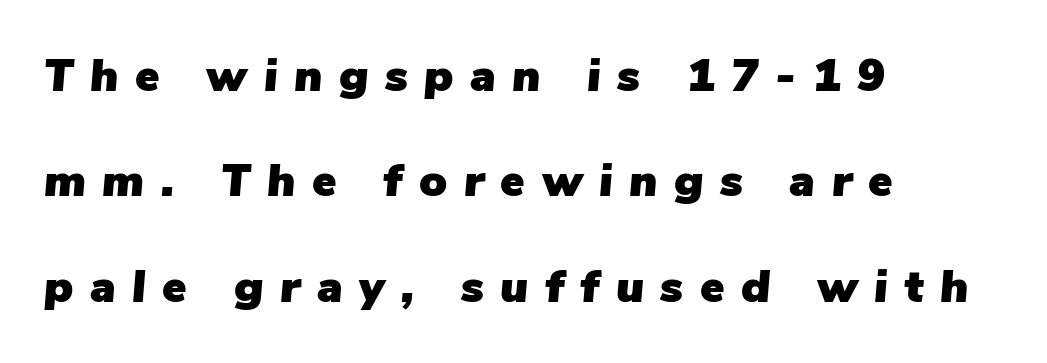
Q: Is the text italic (slanted)? A: Yes, it leans right by about 5 degrees.
Q: Is the text underlined? A: No.
Q: How is the paragraph aligned? A: Left-aligned.
Q: Is the spacing between letters normal or unusually wide? A: Unusually wide.
Q: Is the spacing between lines tight, normal or loose? A: Loose.
Q: Width (condensed, normal, or wide)? A: Normal.
Q: Stroke contrast? A: Low.
Q: x-height? A: Medium.
Q: Monospaced? A: No.
